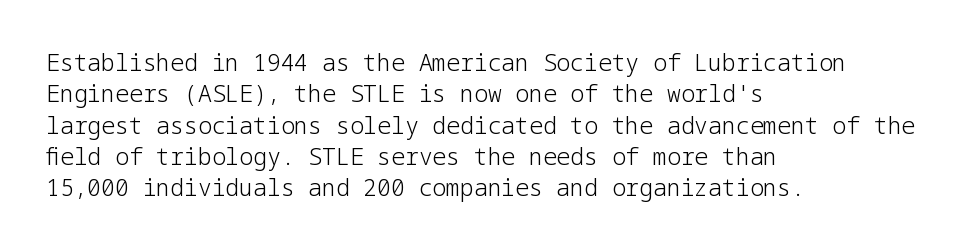
The image shows 23 px text type, upright; set left-aligned, normal line spacing (1.36x), normal letter spacing, not underlined.
